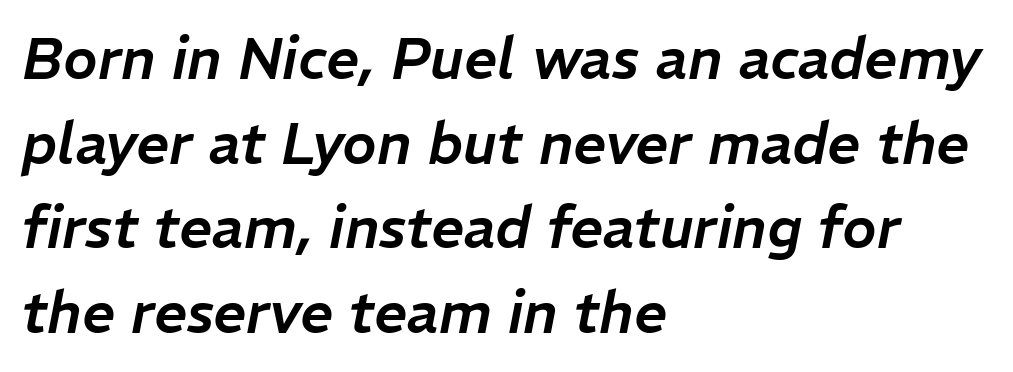
Q: Is the text italic (slanted)? A: Yes, it leans right by about 11 degrees.
Q: Is the text underlined? A: No.
Q: How is the paragraph aligned? A: Left-aligned.
Q: Is the spacing between letters normal or unusually wide? A: Normal.
Q: Is the spacing between lines tight, normal or loose? A: Normal.
Q: Width (condensed, normal, or wide)? A: Normal.
Q: Stroke contrast? A: Low.
Q: x-height? A: Medium.
Q: Monospaced? A: No.
